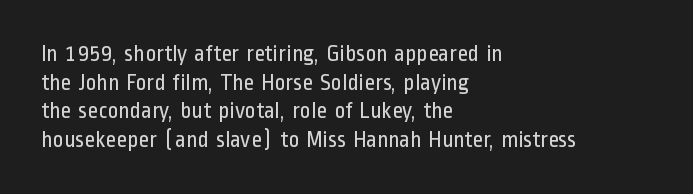
Beneath every word, the page is bare. On a weight scale, this lands at 450 or below. Look at the tracking — it's just the regular setting, nothing added. The typesetter chose a ragged-right arrangement here. Upright lettering throughout.
